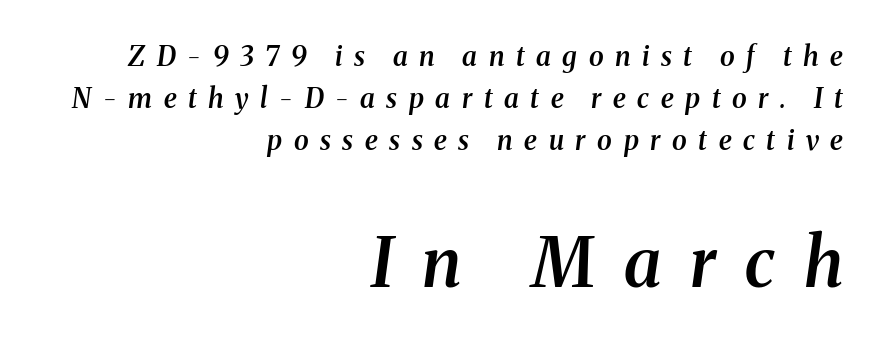
Q: Is the text bold? A: Semi-bold.
Q: Is the text italic (slanted)? A: Yes, it leans right by about 8 degrees.
Q: Is the typeface a serif or a sans-serif typeface? A: Serif.
Q: Is the text underlined? A: No.
Q: How is the paragraph aligned? A: Right-aligned.
Q: Is the spacing between letters normal or unusually wide? A: Unusually wide.
Q: Is the spacing between lines tight, normal or loose? A: Normal.
Q: Which block of text is set in a larger size, the first (top) or the second (bottom)? A: The second (bottom) one.
Q: Width (condensed, normal, or wide)? A: Normal.
Q: Stroke contrast? A: Medium.
Q: x-height? A: Medium.
Q: Monospaced? A: No.
